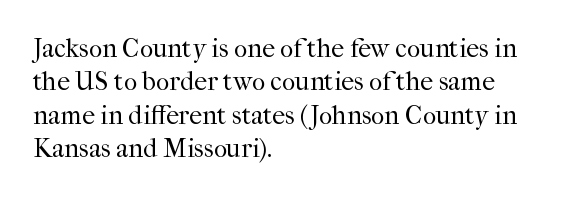
Compared with typical paragraphs, the rows here are spaced about the same. The letters stand straight up with perfectly vertical stems. Short and long lines alike share a common starting point at left. Is the stroke heavy? The answer is a plain regular-or-lighter. In terms of letterspacing, this is plain default setting. Just letters on the line, the space beneath them empty.
